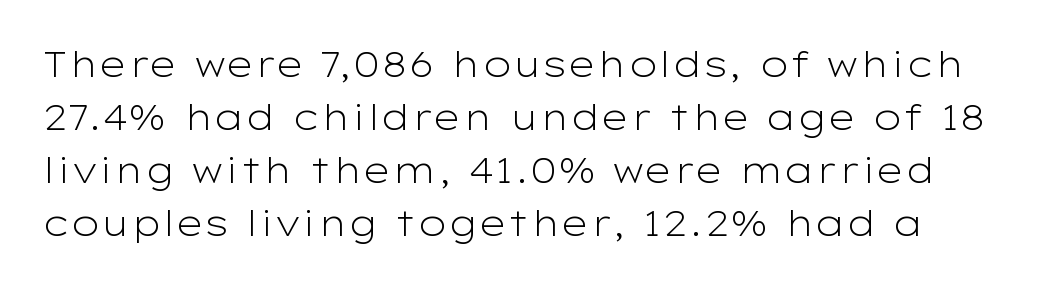
The image shows 35 px light, wide sans-serif type, upright; set normal line spacing (1.51x), normal letter spacing, not underlined; low stroke contrast and a medium x-height.
